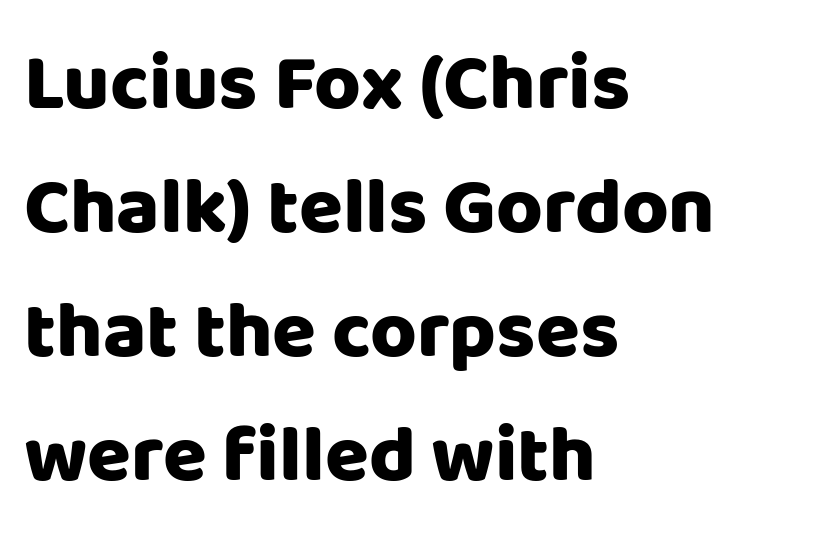
Q: Is the text bold? A: Yes.
Q: Is the text italic (slanted)? A: No, it is upright.
Q: Is the typeface a serif or a sans-serif typeface? A: Sans-serif.
Q: Is the text underlined? A: No.
Q: How is the paragraph aligned? A: Left-aligned.
Q: Is the spacing between letters normal or unusually wide? A: Normal.
Q: Is the spacing between lines tight, normal or loose? A: Normal.
Q: Width (condensed, normal, or wide)? A: Normal.
Q: Stroke contrast? A: Low.
Q: x-height? A: Large.
Q: Monospaced? A: No.
